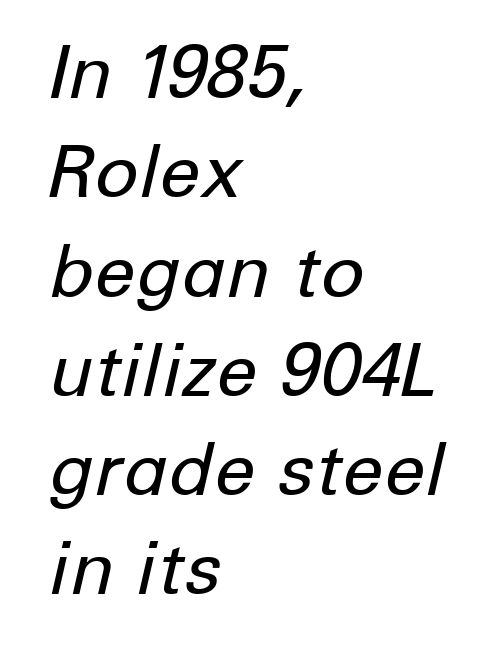
Each stroke keeps to a modest, everyday thickness or less. Compared with a centered layout, this one pins lines to the left instead. Unmarked baselines from the first word to the last. It's the slanting kind of type.
